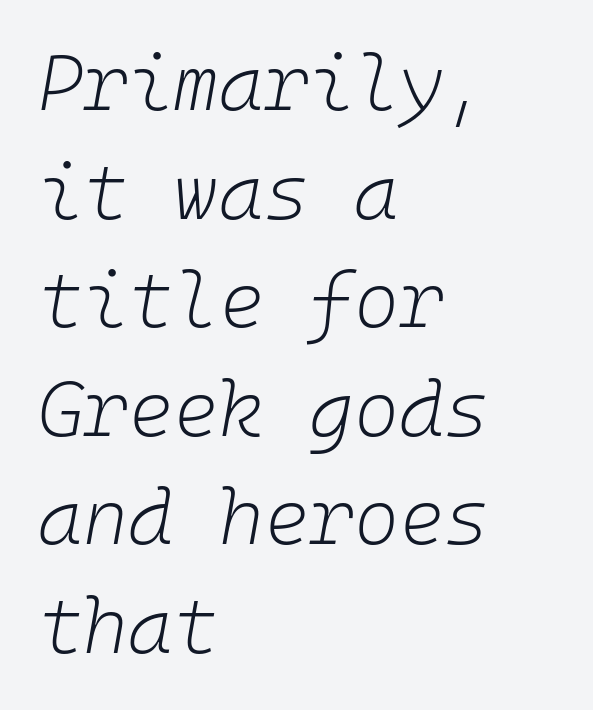
An italicized treatment has been applied to the whole sample. Which margin do the lines hug? The left one — the right edge is uneven. Anything drawn beneath the words? Only blank space. Monospaced: the letters line up in strict vertical columns. Bold? No — there's no thickening of the strokes.
